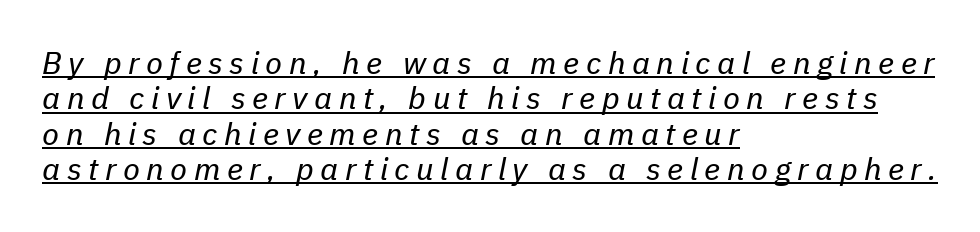
{"italic": "yes", "lean": "right", "slant_degrees": 11, "bold": "no", "weight": "regular", "width": "normal", "stroke_contrast": "low", "x_height": "medium", "monospaced": "no", "underline": "yes", "align": "left", "line_spacing": "tight", "line_spacing_ratio": 1.14, "letter_spacing": "wide", "letter_spacing_em": 0.21, "glyph_px": 31}
